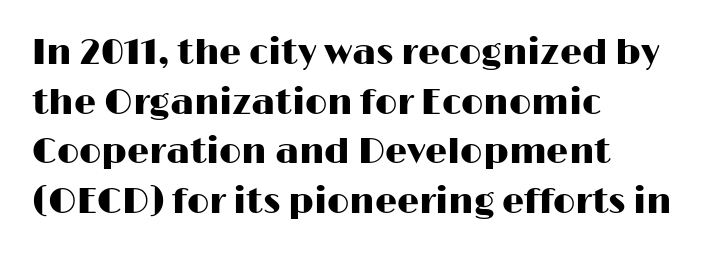
{"serif": "no", "italic": "no", "width": "wide", "stroke_contrast": "high", "x_height": "medium", "monospaced": "no", "underline": "no", "align": "left", "line_spacing": "normal", "line_spacing_ratio": 1.42, "letter_spacing": "normal", "letter_spacing_em": 0.0, "glyph_px": 35}
